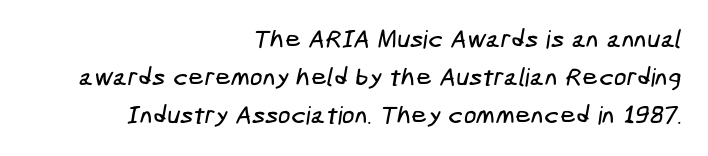
{"underline": "no", "align": "right", "line_spacing": "normal", "line_spacing_ratio": 1.53, "letter_spacing": "normal", "letter_spacing_em": 0.0, "glyph_px": 25}
